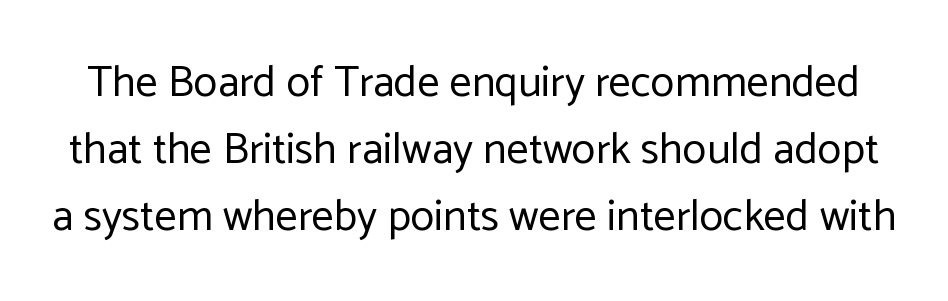
Q: Is the text bold? A: No.
Q: Is the text italic (slanted)? A: No, it is upright.
Q: Is the typeface a serif or a sans-serif typeface? A: Sans-serif.
Q: Is the text underlined? A: No.
Q: Is the spacing between letters normal or unusually wide? A: Normal.
Q: Is the spacing between lines tight, normal or loose? A: Normal.
Q: Width (condensed, normal, or wide)? A: Normal.
Q: Stroke contrast? A: Low.
Q: x-height? A: Medium.
Q: Monospaced? A: No.
